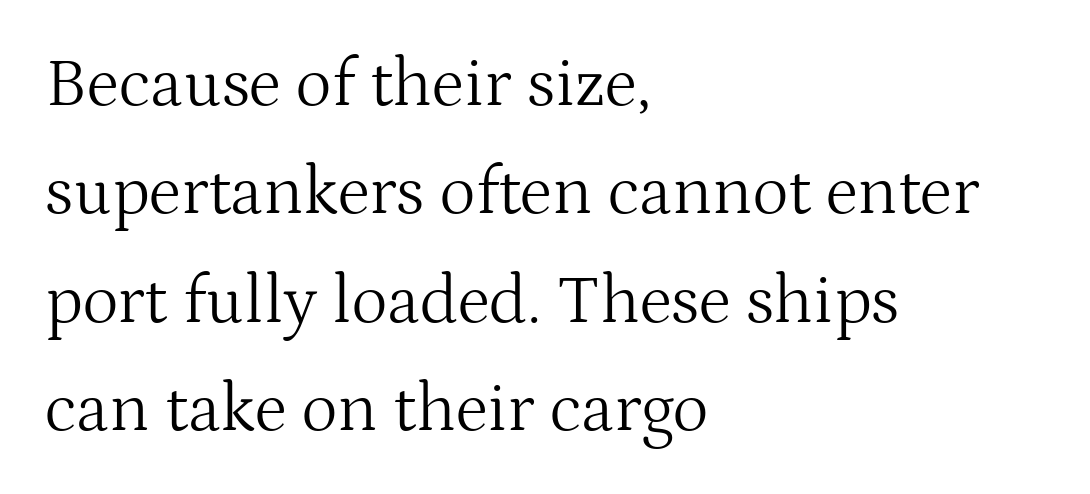
Q: Is the text bold? A: No.
Q: Is the text italic (slanted)? A: No, it is upright.
Q: Is the typeface a serif or a sans-serif typeface? A: Serif.
Q: Is the text underlined? A: No.
Q: How is the paragraph aligned? A: Left-aligned.
Q: Is the spacing between letters normal or unusually wide? A: Normal.
Q: Is the spacing between lines tight, normal or loose? A: Normal.
Q: Width (condensed, normal, or wide)? A: Normal.
Q: Stroke contrast? A: Medium.
Q: x-height? A: Medium.
Q: Monospaced? A: No.
